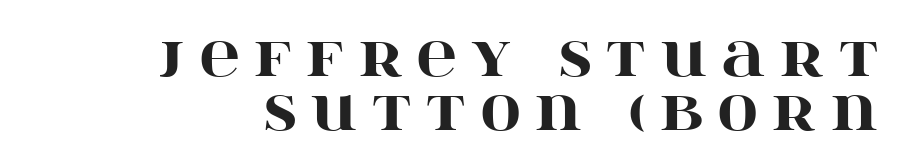
Q: Is the text bold? A: Yes.
Q: Is the text italic (slanted)? A: No, it is upright.
Q: Is the typeface a serif or a sans-serif typeface? A: Serif.
Q: Is the text underlined? A: No.
Q: How is the paragraph aligned? A: Right-aligned.
Q: Is the spacing between letters normal or unusually wide? A: Unusually wide.
Q: Is the spacing between lines tight, normal or loose? A: Tight.
Q: Width (condensed, normal, or wide)? A: Wide.
Q: Stroke contrast? A: High.
Q: x-height? A: Large.
Q: Monospaced? A: No.
